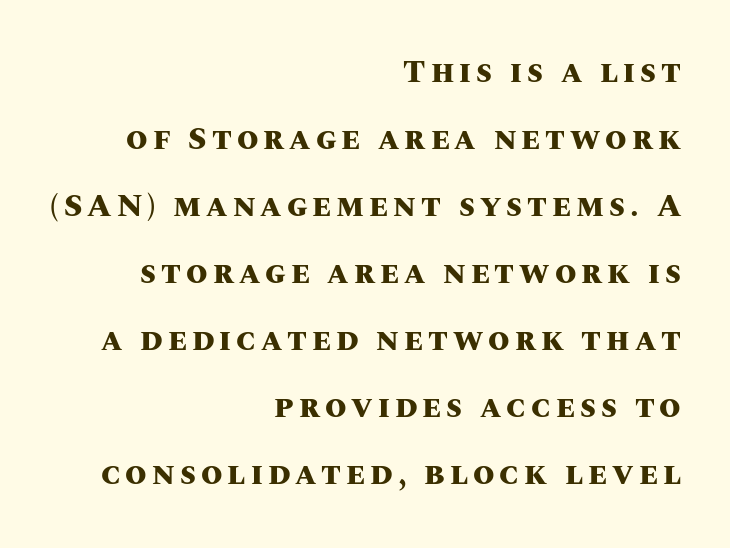
Q: Is the text bold? A: Yes.
Q: Is the text italic (slanted)? A: No, it is upright.
Q: Is the text underlined? A: No.
Q: How is the paragraph aligned? A: Right-aligned.
Q: Is the spacing between lines tight, normal or loose? A: Loose.
Q: Width (condensed, normal, or wide)? A: Normal.
Q: Stroke contrast? A: Medium.
Q: x-height? A: Large.
Q: Monospaced? A: No.
